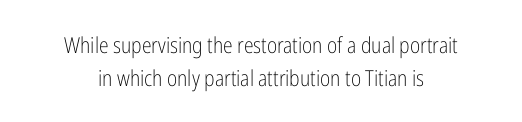
{"italic": "no", "bold": "no", "underline": "no", "align": "center", "line_spacing": "normal", "line_spacing_ratio": 1.5, "letter_spacing": "normal", "letter_spacing_em": 0.0, "glyph_px": 22}
